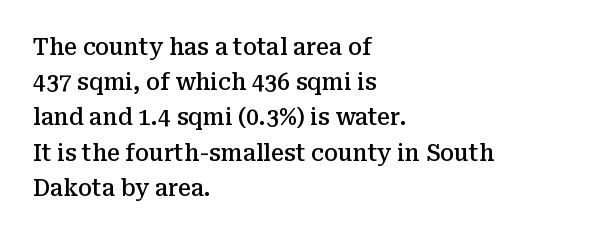
Q: Is the text bold? A: Semi-bold.
Q: Is the text italic (slanted)? A: No, it is upright.
Q: Is the text underlined? A: No.
Q: How is the paragraph aligned? A: Left-aligned.
Q: Is the spacing between letters normal or unusually wide? A: Normal.
Q: Is the spacing between lines tight, normal or loose? A: Normal.
